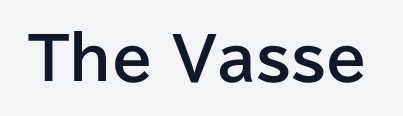
The image shows 59 px bold sans-serif type, upright; set normal letter spacing, not underlined; low stroke contrast and a medium x-height.
